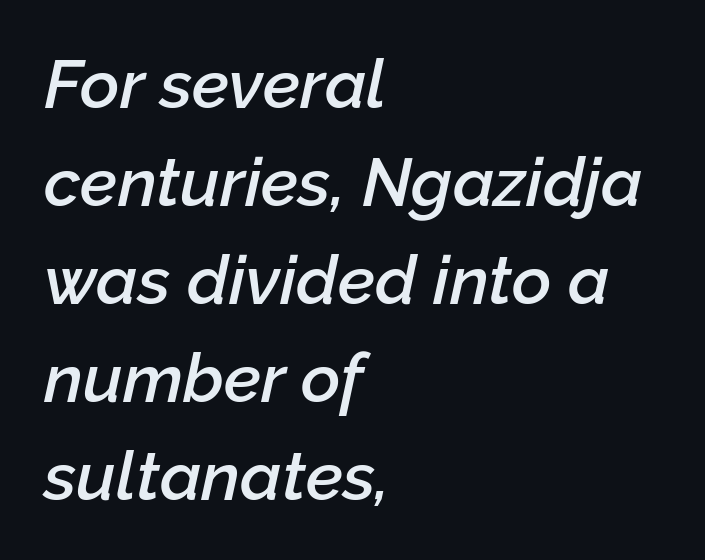
Q: Is the text bold? A: Semi-bold.
Q: Is the text italic (slanted)? A: Yes, it leans right by about 12 degrees.
Q: Is the text underlined? A: No.
Q: How is the paragraph aligned? A: Left-aligned.
Q: Is the spacing between letters normal or unusually wide? A: Normal.
Q: Is the spacing between lines tight, normal or loose? A: Normal.
Q: Width (condensed, normal, or wide)? A: Normal.
Q: Stroke contrast? A: Low.
Q: x-height? A: Medium.
Q: Monospaced? A: No.
